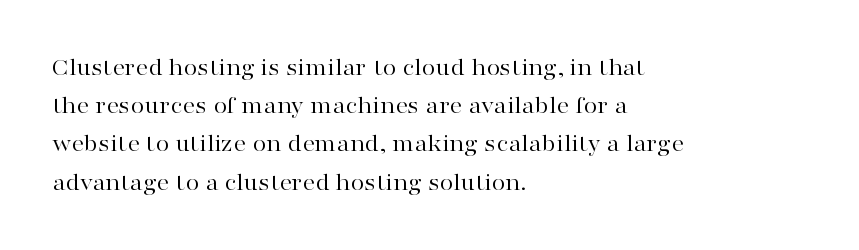
{"italic": "no", "bold": "no", "underline": "no", "align": "left", "line_spacing": "normal", "line_spacing_ratio": 1.53, "letter_spacing": "normal", "letter_spacing_em": 0.0, "glyph_px": 25}
